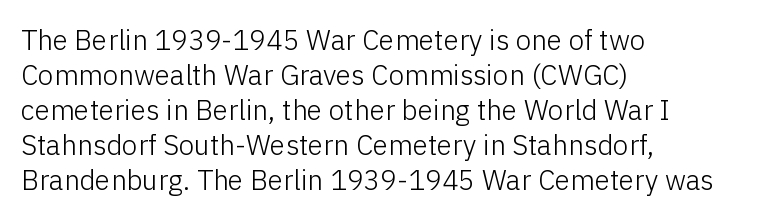
Q: Is the text bold? A: No.
Q: Is the text italic (slanted)? A: No, it is upright.
Q: Is the typeface a serif or a sans-serif typeface? A: Sans-serif.
Q: Is the text underlined? A: No.
Q: How is the paragraph aligned? A: Left-aligned.
Q: Is the spacing between letters normal or unusually wide? A: Normal.
Q: Is the spacing between lines tight, normal or loose? A: Normal.
Q: Width (condensed, normal, or wide)? A: Normal.
Q: Stroke contrast? A: Low.
Q: x-height? A: Medium.
Q: Monospaced? A: No.
